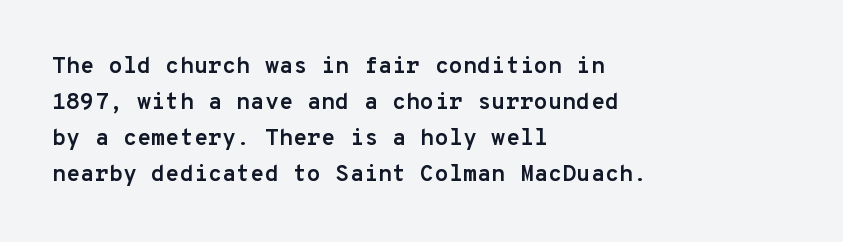
The image shows 23 px bold type, upright; set left-aligned, normal line spacing (1.56x), normal letter spacing, not underlined.
